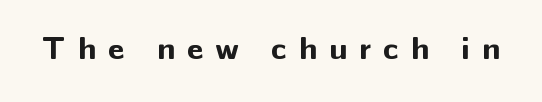
The image shows 32 px bold sans-serif type, upright; set unusually wide letter spacing (+0.38 em), not underlined; low stroke contrast and a medium x-height.
